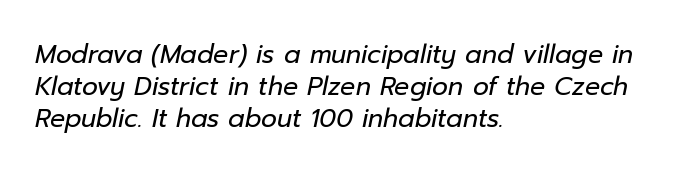
Q: Is the text bold? A: No.
Q: Is the text italic (slanted)? A: Yes, it leans right by about 12 degrees.
Q: Is the text underlined? A: No.
Q: How is the paragraph aligned? A: Left-aligned.
Q: Is the spacing between letters normal or unusually wide? A: Normal.
Q: Is the spacing between lines tight, normal or loose? A: Normal.
